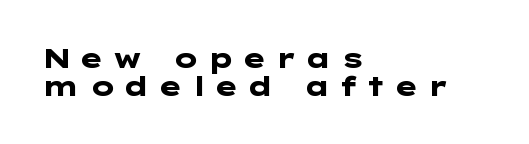
Q: Is the text bold? A: Yes.
Q: Is the text italic (slanted)? A: No, it is upright.
Q: Is the text underlined? A: No.
Q: How is the paragraph aligned? A: Left-aligned.
Q: Is the spacing between letters normal or unusually wide? A: Unusually wide.
Q: Is the spacing between lines tight, normal or loose? A: Tight.
